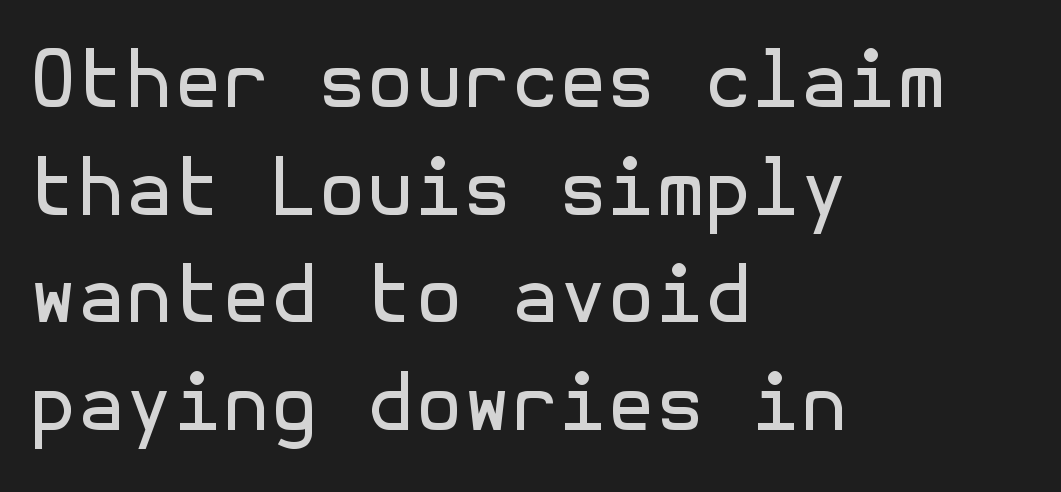
{"serif": "no", "italic": "no", "bold": "no", "weight": "regular", "width": "normal", "x_height": "medium", "underline": "no", "align": "left", "line_spacing": "normal", "line_spacing_ratio": 1.38, "letter_spacing": "normal", "letter_spacing_em": 0.0, "glyph_px": 78}
